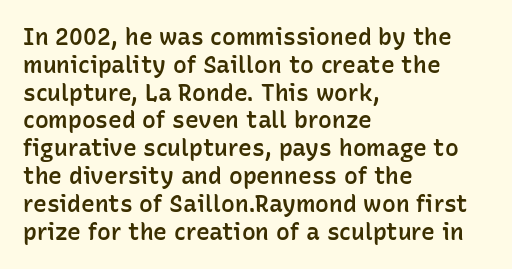
The letters stand straight up with perfectly vertical stems. Standard letterfit; no display-style spreading of the glyphs. Leftover space on each line is placed entirely after the last word. Look at the stroke-to-counter ratio: somewhat heavy, a semibold. Beneath every word, the page is bare.
